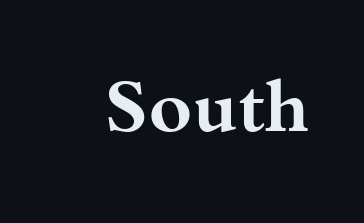
The image shows 74 px bold, wide serif type, upright; set normal letter spacing, not underlined; medium stroke contrast and a small x-height.
